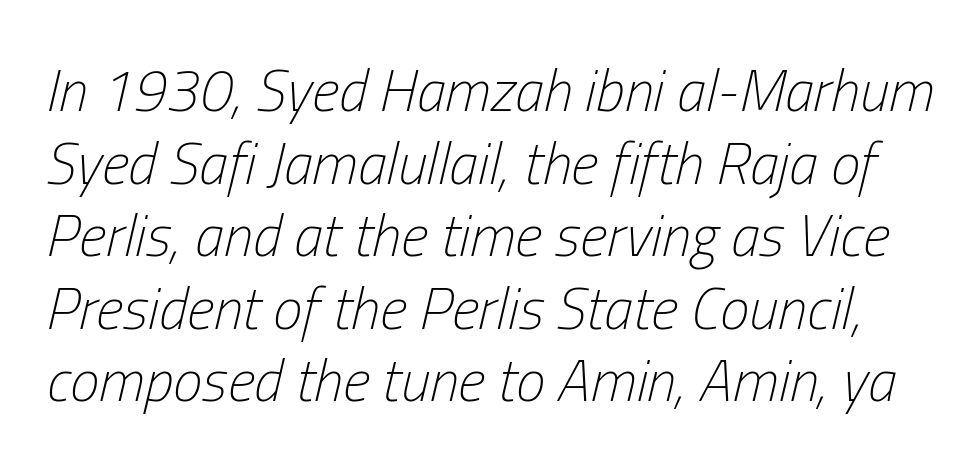
Q: Is the text bold? A: No.
Q: Is the text italic (slanted)? A: Yes, it leans right by about 13 degrees.
Q: Is the text underlined? A: No.
Q: Is the spacing between letters normal or unusually wide? A: Normal.
Q: Width (condensed, normal, or wide)? A: Condensed.
Q: Stroke contrast? A: Low.
Q: x-height? A: Medium.
Q: Monospaced? A: No.
